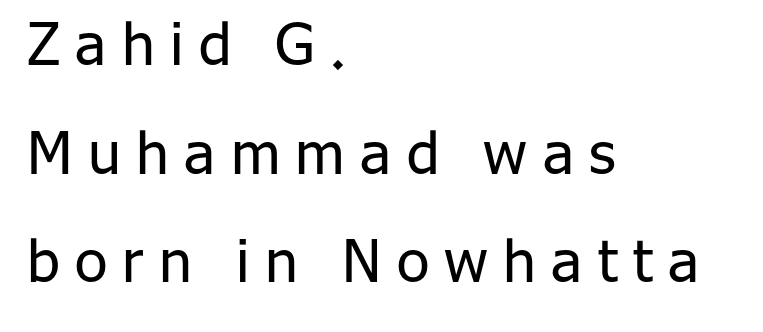
{"serif": "no", "italic": "no", "bold": "no", "weight": "regular", "width": "normal", "stroke_contrast": "low", "x_height": "medium", "monospaced": "no", "underline": "no", "align": "left", "line_spacing_ratio": 1.84, "letter_spacing": "wide", "letter_spacing_em": 0.26, "glyph_px": 59}
